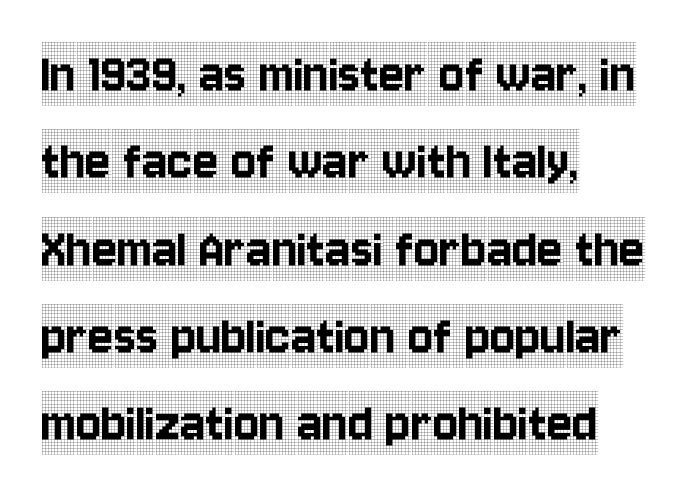
The image shows 59 px condensed serif type, upright; set left-aligned, normal line spacing (1.48x), normal letter spacing, not underlined; a large x-height.
